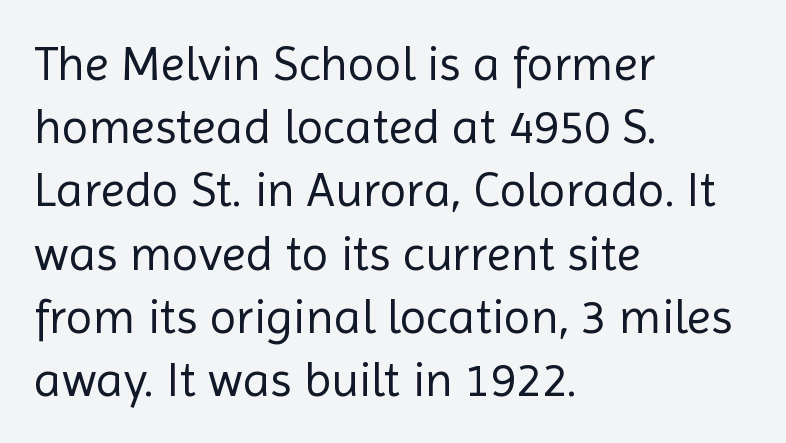
The image shows 49 px regular-weight sans-serif type, upright; set left-aligned, normal line spacing (1.29x), normal letter spacing, not underlined; a medium x-height.
